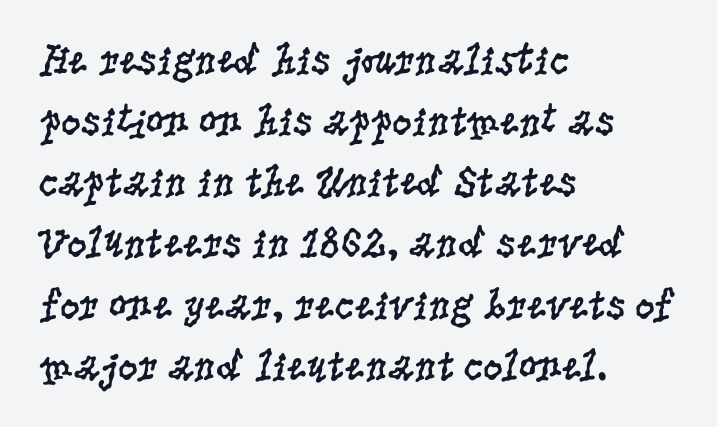
The face used here is rendered with its standard letterfit. Vertical spacing — default. Spacing verdict: proportional, widths tailored to each character. Honestly, there is no underline to notice here at all. Typeset ragged right — the left edge is the straight one.
